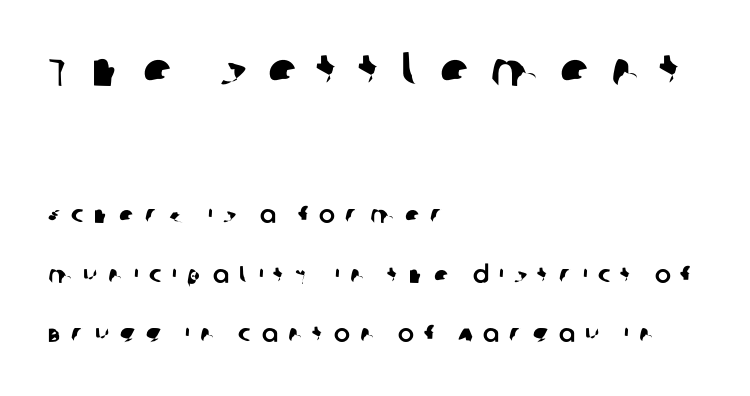
Q: Is the typeface a serif or a sans-serif typeface? A: Sans-serif.
Q: Is the text underlined? A: No.
Q: How is the paragraph aligned? A: Left-aligned.
Q: Is the spacing between letters normal or unusually wide? A: Unusually wide.
Q: Is the spacing between lines tight, normal or loose? A: Loose.
Q: Which block of text is set in a larger size, the first (top) or the second (bottom)? A: The first (top) one.
Q: Width (condensed, normal, or wide)? A: Normal.
Q: Stroke contrast? A: Low.
Q: x-height? A: Large.
Q: Monospaced? A: No.
